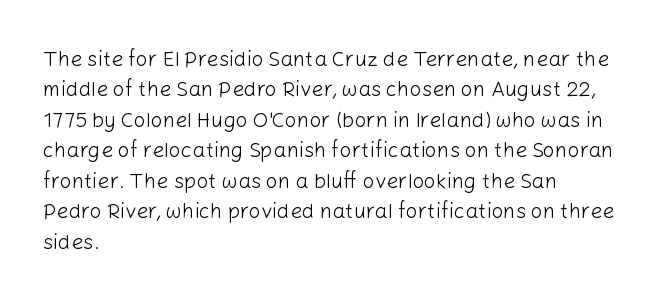
Q: Is the text bold? A: No.
Q: Is the text italic (slanted)? A: No, it is upright.
Q: Is the text underlined? A: No.
Q: How is the paragraph aligned? A: Left-aligned.
Q: Is the spacing between letters normal or unusually wide? A: Normal.
Q: Is the spacing between lines tight, normal or loose? A: Normal.
